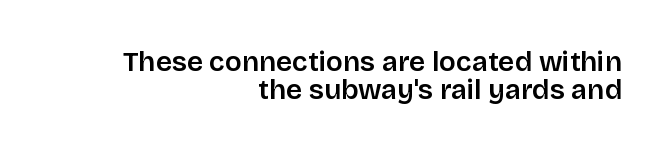
{"serif": "no", "italic": "no", "width": "normal", "stroke_contrast": "low", "x_height": "large", "monospaced": "no", "underline": "no", "align": "right", "line_spacing": "tight", "line_spacing_ratio": 0.99, "letter_spacing": "normal", "letter_spacing_em": 0.0, "glyph_px": 28}
